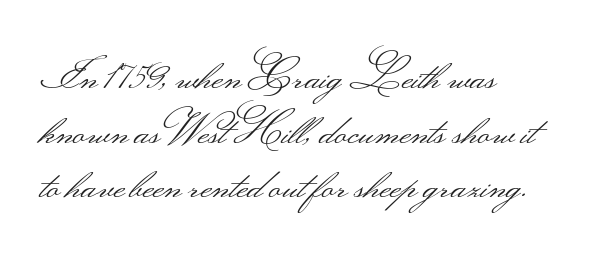
All the whitespace from short lines collects on the right. Think standard paragraph weight, or any step lighter than that. The gap between lines stays unmarked. Interline gaps are of average width in this sample.
